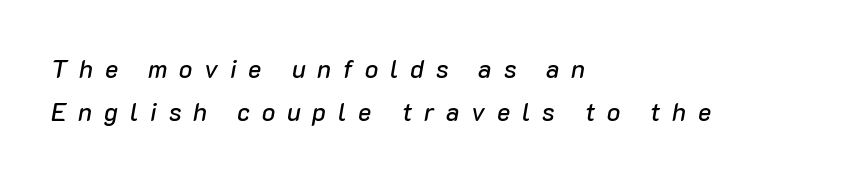
Q: Is the text italic (slanted)? A: Yes, it leans right by about 10 degrees.
Q: Is the text underlined? A: No.
Q: How is the paragraph aligned? A: Left-aligned.
Q: Is the spacing between letters normal or unusually wide? A: Unusually wide.
